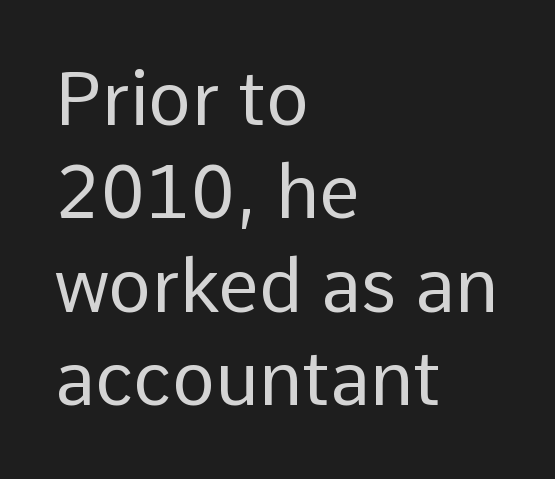
{"serif": "no", "italic": "no", "bold": "no", "weight": "regular", "width": "normal", "stroke_contrast": "low", "x_height": "medium", "monospaced": "no", "underline": "no", "align": "left", "line_spacing": "normal", "line_spacing_ratio": 1.28, "letter_spacing": "normal", "letter_spacing_em": 0.0, "glyph_px": 73}
